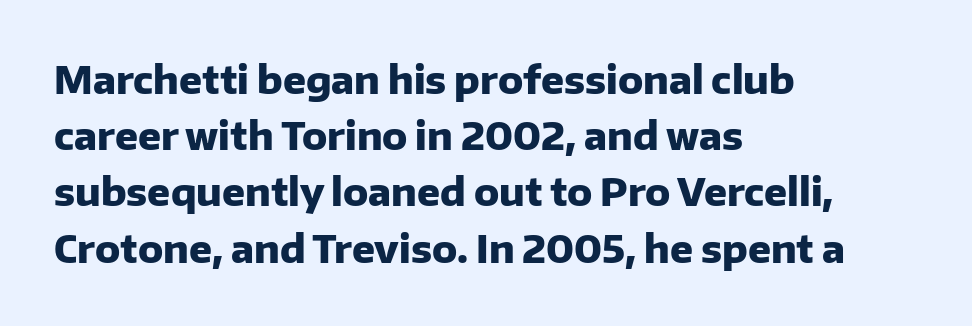
The image shows 38 px heavy sans-serif type, upright; set left-aligned, normal line spacing (1.48x), normal letter spacing, not underlined; low stroke contrast and a medium x-height.
